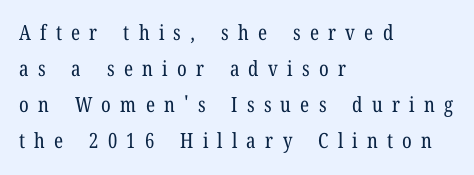
Spacing between characters has been opened up far beyond the box default. The font is comparable to plain body text, perhaps lighter. Is the block centered? No — it sits flush against the left margin. Descenders hang freely into open space.
